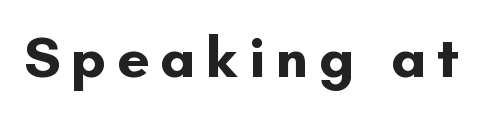
The face used here is proportionally spaced, like ordinary book or web type. A dark, heavy texture on the line: the type is bold. Quick note: underline off. The axis of the letterforms is exactly vertical. A sans-serif font was chosen for this passage.
